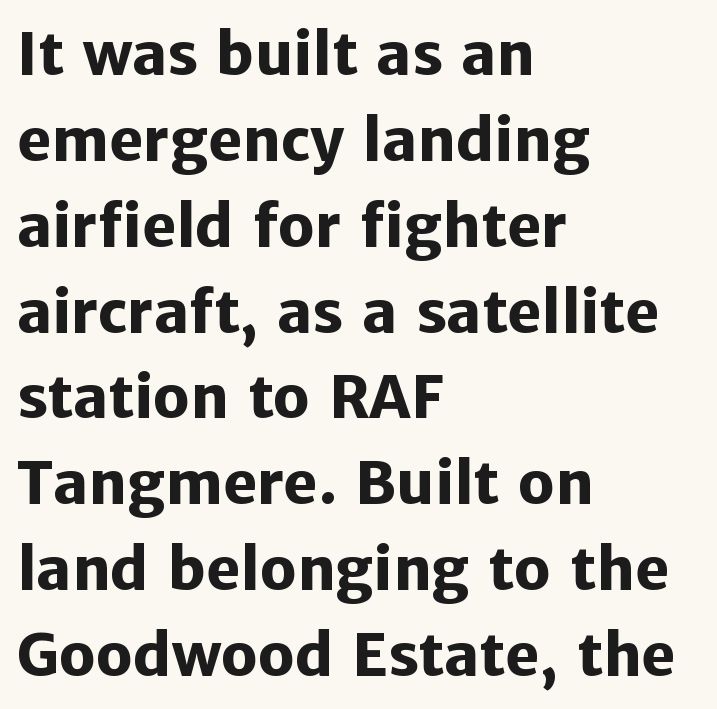
Q: Is the text bold? A: Yes.
Q: Is the text italic (slanted)? A: No, it is upright.
Q: Is the typeface a serif or a sans-serif typeface? A: Sans-serif.
Q: Is the text underlined? A: No.
Q: How is the paragraph aligned? A: Left-aligned.
Q: Is the spacing between letters normal or unusually wide? A: Normal.
Q: Is the spacing between lines tight, normal or loose? A: Normal.
Q: Width (condensed, normal, or wide)? A: Normal.
Q: Stroke contrast? A: Low.
Q: x-height? A: Medium.
Q: Monospaced? A: No.
